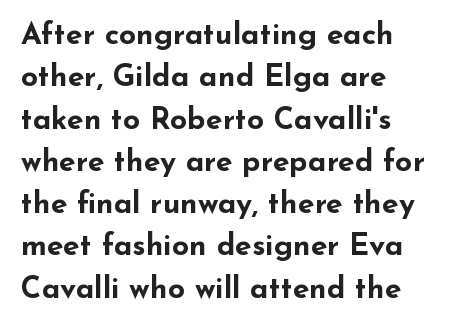
{"serif": "no", "italic": "no", "bold": "yes", "weight": "bold", "width": "wide", "stroke_contrast": "low", "x_height": "small", "monospaced": "no", "underline": "no", "align": "left", "line_spacing": "normal", "line_spacing_ratio": 1.41, "letter_spacing": "normal", "letter_spacing_em": 0.0, "glyph_px": 30}
